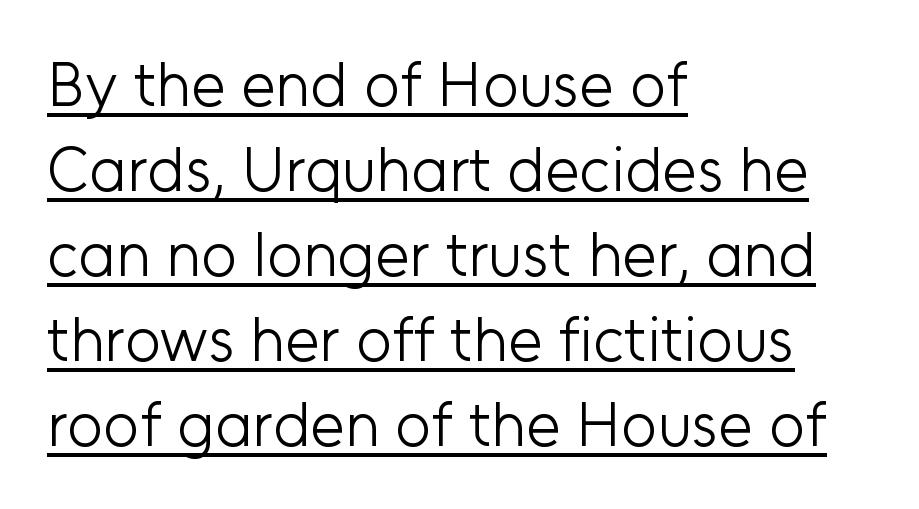
The rendering uses the underline text-decoration. Serifs: no, the terminals of the letterforms are clean. Vertical spacing — default. Unlike italic type, these characters show no tilt at all.
